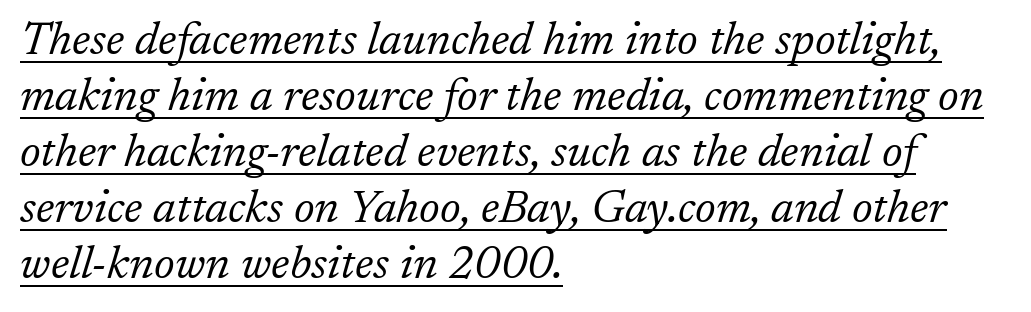
{"serif": "yes", "italic": "yes", "lean": "right", "slant_degrees": 17, "bold": "no", "weight": "light", "width": "normal", "stroke_contrast": "low", "x_height": "medium", "monospaced": "no", "underline": "yes", "align": "left", "line_spacing_ratio": 1.22, "letter_spacing": "normal", "letter_spacing_em": 0.0, "glyph_px": 46}
